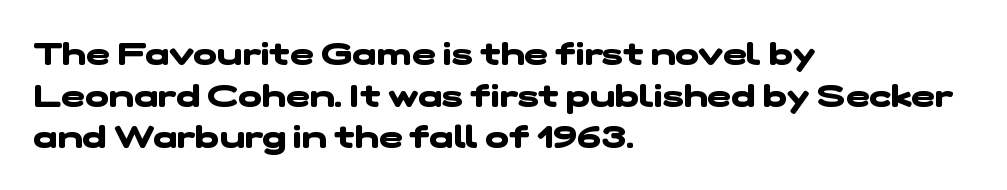
Q: Is the text bold? A: Yes.
Q: Is the typeface a serif or a sans-serif typeface? A: Sans-serif.
Q: Is the text underlined? A: No.
Q: How is the paragraph aligned? A: Left-aligned.
Q: Is the spacing between letters normal or unusually wide? A: Normal.
Q: Is the spacing between lines tight, normal or loose? A: Normal.
Q: Width (condensed, normal, or wide)? A: Wide.
Q: Stroke contrast? A: Low.
Q: x-height? A: Medium.
Q: Monospaced? A: No.
